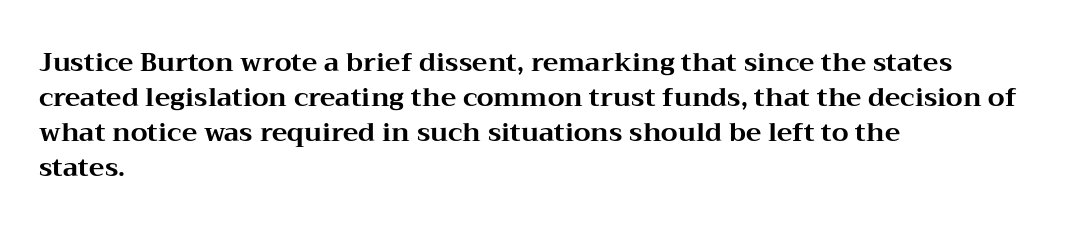
{"italic": "no", "bold": "yes", "underline": "no", "align": "left", "line_spacing": "normal", "line_spacing_ratio": 1.34, "letter_spacing": "normal", "letter_spacing_em": 0.0, "glyph_px": 26}
